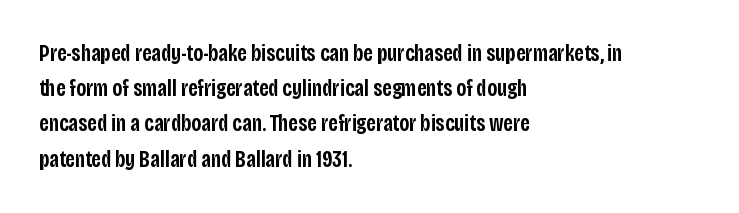
{"italic": "no", "bold": "semi", "underline": "no", "align": "left", "line_spacing": "normal", "line_spacing_ratio": 1.53, "letter_spacing": "normal", "letter_spacing_em": 0.0, "glyph_px": 23}
